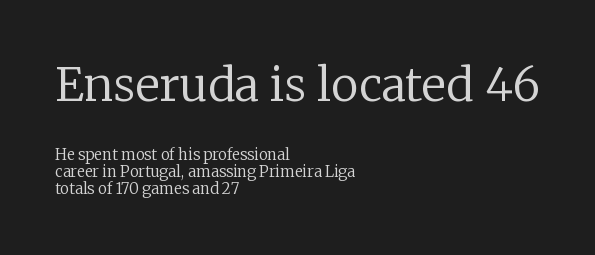
{"serif": "yes", "italic": "no", "bold": "no", "weight": "regular", "width": "normal", "stroke_contrast": "low", "x_height": "medium", "monospaced": "no", "underline": "no", "align": "left", "line_spacing": "tight", "line_spacing_ratio": 1.15, "letter_spacing": "normal", "letter_spacing_em": 0.0, "larger_block": "first", "size_ratio": 3.07, "glyph_px": 46}
